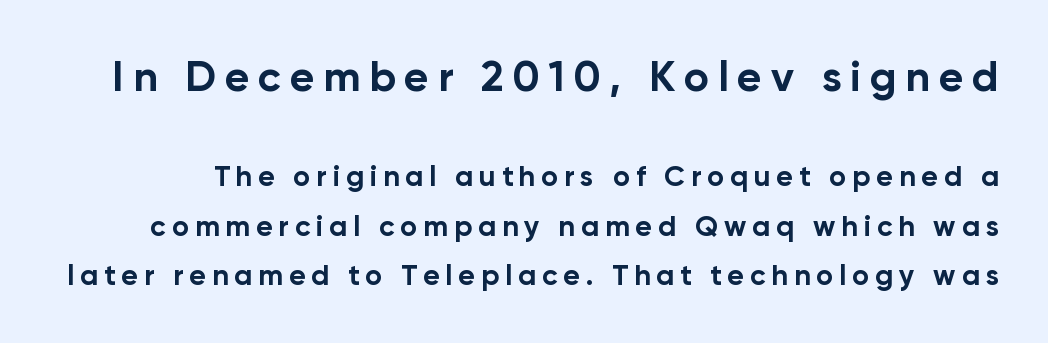
The passage shown is typed in a proportional face where columns would drift. Whoever set this made the first block the dominant, larger element. Plain, unruled lines of type. Every stem runs plumb, perpendicular to the baseline. Is this a sans? Yes — the strokes have no serifs. Look at the stroke-to-counter ratio: heavy, a bold.
